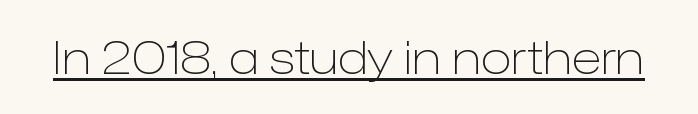
Is the stroke heavy? The answer is a plain regular-or-lighter. Note: no serifs on the glyphs. Every character sits straight up, as roman type does. You could not count columns in this text — the font is proportionally spaced. Every word sits above its own underline. The letters sit at their default tracking, neither squeezed nor spread.
